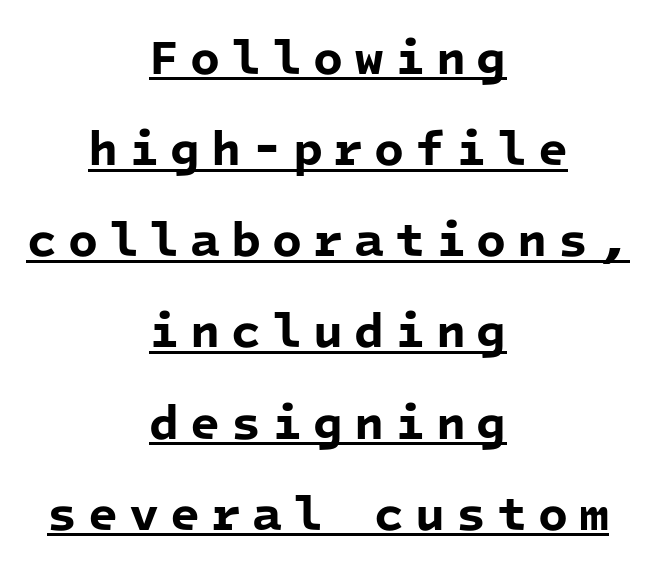
Centered paragraph, ragged on both sides. The typeface chosen for these lines omits serifs. Fixed-width glyphs throughout — classic coding-font behaviour. Does the weight exceed regular? Yes, all the way to bold. The words here are underlined.
